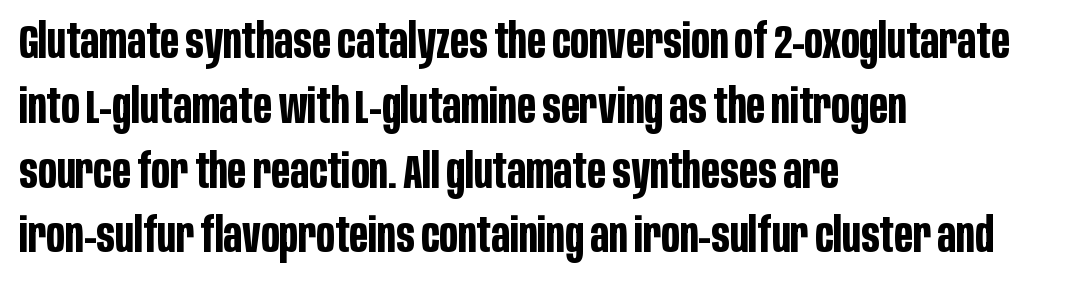
The image shows 48 px bold, condensed sans-serif type, upright; set left-aligned, normal line spacing (1.35x), normal letter spacing, not underlined; low stroke contrast and a large x-height.
